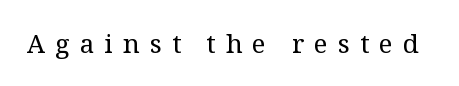
The image shows 26 px text type, upright; set unusually wide letter spacing (+0.39 em), not underlined.
